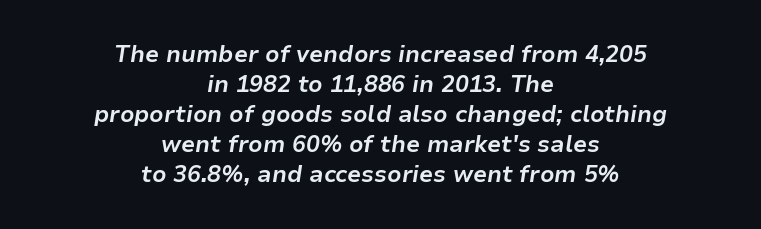
{"italic": "yes", "lean": "right", "slant_degrees": 9, "bold": "yes", "underline": "no", "align": "center", "line_spacing": "normal", "line_spacing_ratio": 1.3, "letter_spacing": "normal", "letter_spacing_em": 0.0, "glyph_px": 23}
